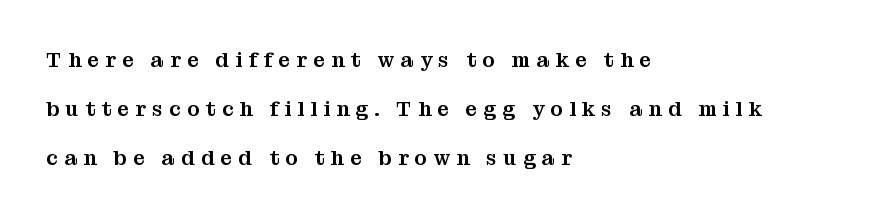
The image shows 21 px text type, upright; set left-aligned, loose line spacing (2.34x), unusually wide letter spacing (+0.29 em), not underlined.
